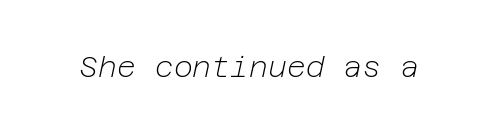
The specimen omits any rule beneath the text block's lines. When letters slant like this, we call the style italic. Short note: letters normally spaced. Stroke mass is kept to a normal reading level or below.
